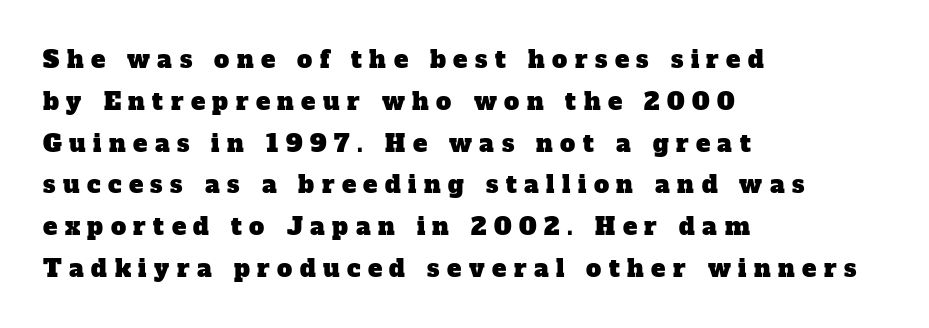
{"underline": "no", "align": "left", "line_spacing_ratio": 1.74, "letter_spacing": "wide", "letter_spacing_em": 0.31, "glyph_px": 24}
